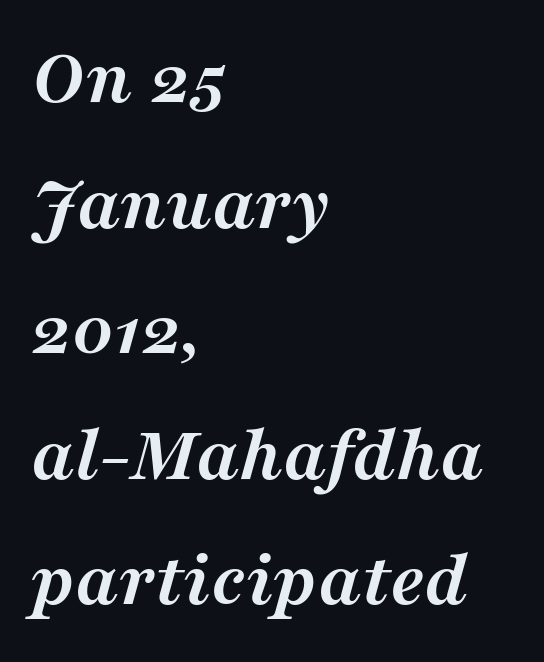
{"serif": "yes", "italic": "yes", "lean": "right", "slant_degrees": 16, "bold": "yes", "weight": "semibold", "width": "normal", "stroke_contrast": "medium", "x_height": "medium", "monospaced": "no", "underline": "no", "align": "left", "line_spacing": "normal", "line_spacing_ratio": 1.57, "letter_spacing": "normal", "letter_spacing_em": 0.0, "glyph_px": 80}
